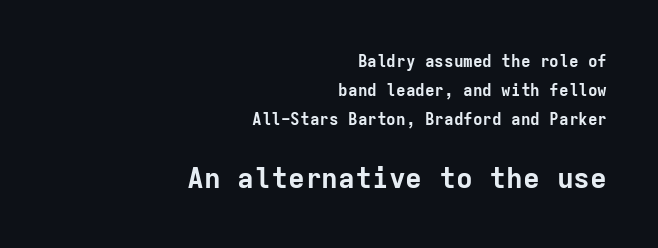
The image shows 28 px bold sans-serif type, upright, monospaced; set right-aligned, line spacing 1.81x, normal letter spacing, not underlined; the second (bottom) block is 1.75x larger; low stroke contrast and a medium x-height.
